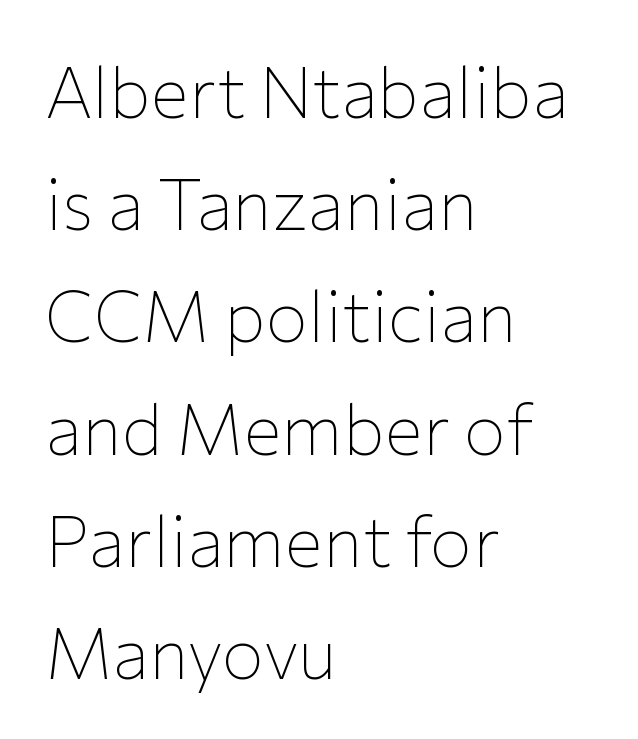
The typography opts for an upright posture over an oblique one. A typesetter would call this leading conventional body-copy spacing. Caption: standard tracking, unaltered. Regarding serifs, this sample does without them.
